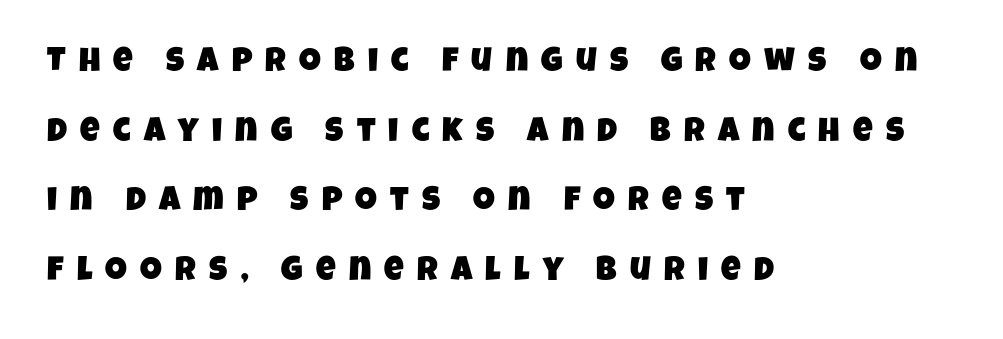
The image shows 34 px condensed sans-serif type; set left-aligned, loose line spacing (2.05x), unusually wide letter spacing (+0.39 em), not underlined; low stroke contrast and a large x-height.
